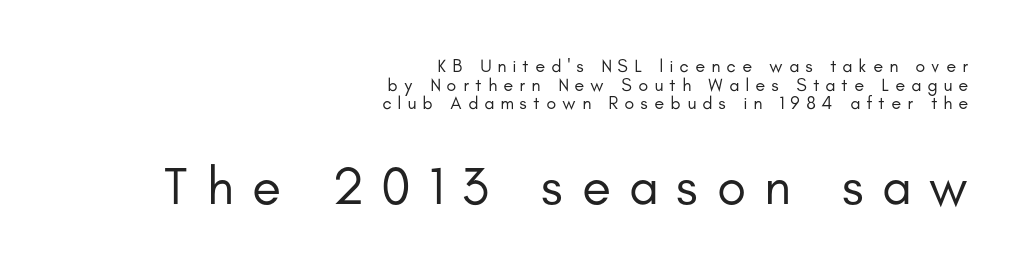
Q: Is the text bold? A: No.
Q: Is the text italic (slanted)? A: No, it is upright.
Q: Is the typeface a serif or a sans-serif typeface? A: Sans-serif.
Q: Is the text underlined? A: No.
Q: How is the paragraph aligned? A: Right-aligned.
Q: Is the spacing between letters normal or unusually wide? A: Unusually wide.
Q: Is the spacing between lines tight, normal or loose? A: Tight.
Q: Which block of text is set in a larger size, the first (top) or the second (bottom)? A: The second (bottom) one.
Q: Width (condensed, normal, or wide)? A: Normal.
Q: Stroke contrast? A: Low.
Q: x-height? A: Small.
Q: Monospaced? A: No.
